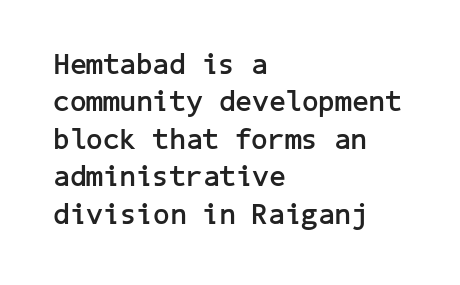
{"serif": "no", "italic": "no", "bold": "yes", "weight": "semibold", "width": "normal", "stroke_contrast": "low", "x_height": "medium", "underline": "no", "align": "left", "line_spacing": "normal", "line_spacing_ratio": 1.29, "letter_spacing": "normal", "letter_spacing_em": 0.0, "glyph_px": 29}
